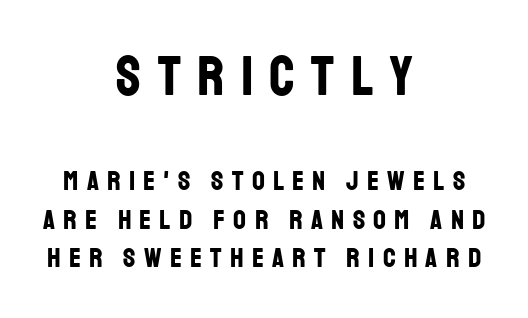
Nope, not italic — everything's standing straight. Centered paragraph, ragged on both sides. Does extra space separate the letters? Yes, quite a lot of it. Chunky letters — that's bold for sure. The rendering uses natural spacing where letterforms have individual widths.
